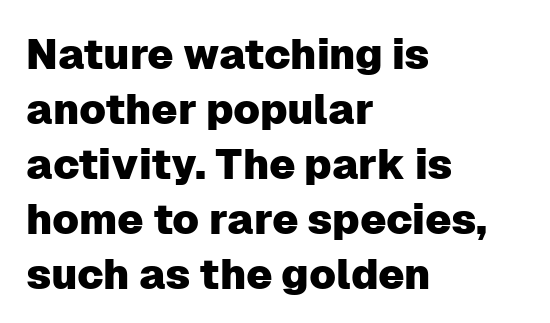
There is no visible air inserted between adjacent glyphs. Stroke terminals: plain, sans-serif. Vertically, the passage feels balanced, rows spaced as you'd expect. A typesetter would call this proportional, since set widths differ per character. The type sits square on the baseline with zero lean.
